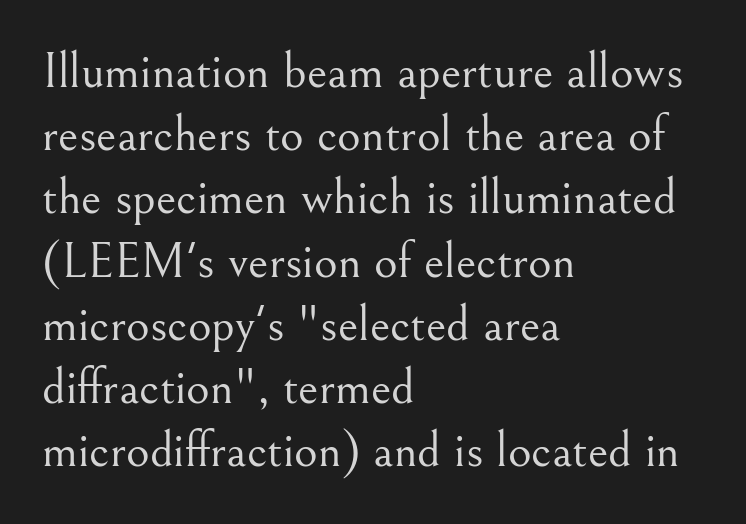
The axis of the letterforms is exactly vertical. The face used here is proportionally spaced, like ordinary book or web type. A bare baseline throughout the passage. Each line starts at the same left margin while the right side varies. The font is comparable to plain body text, perhaps lighter.
